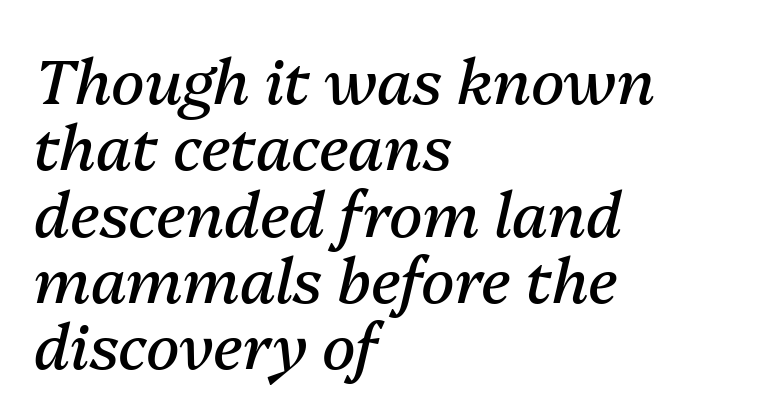
The image shows 62 px regular-weight type, italic (leaning right); set left-aligned, tight line spacing (1.07x), normal letter spacing, not underlined; medium stroke contrast and a medium x-height.
